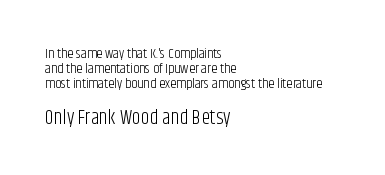
The compositor pushed each line to the left boundary. This is roman type, the default non-slanted kind. Letter spacing: default. Two sizes are in play, and the larger belongs to the second block. Descender tails drop into unmarked territory.
